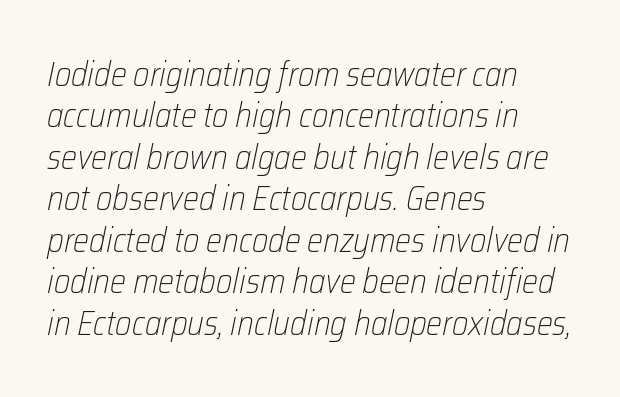
The image shows 34 px light, condensed type, italic (leaning right); set left-aligned, line spacing 1.22x, normal letter spacing, not underlined; low stroke contrast and a medium x-height.
